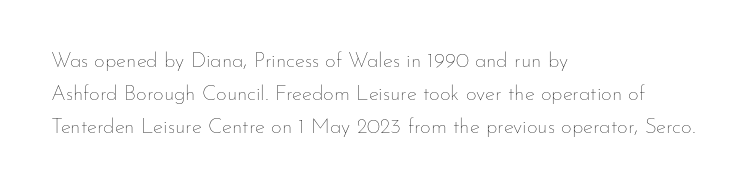
{"italic": "no", "bold": "no", "underline": "no", "align": "left", "line_spacing": "normal", "line_spacing_ratio": 1.56, "letter_spacing": "normal", "letter_spacing_em": 0.0, "glyph_px": 21}
